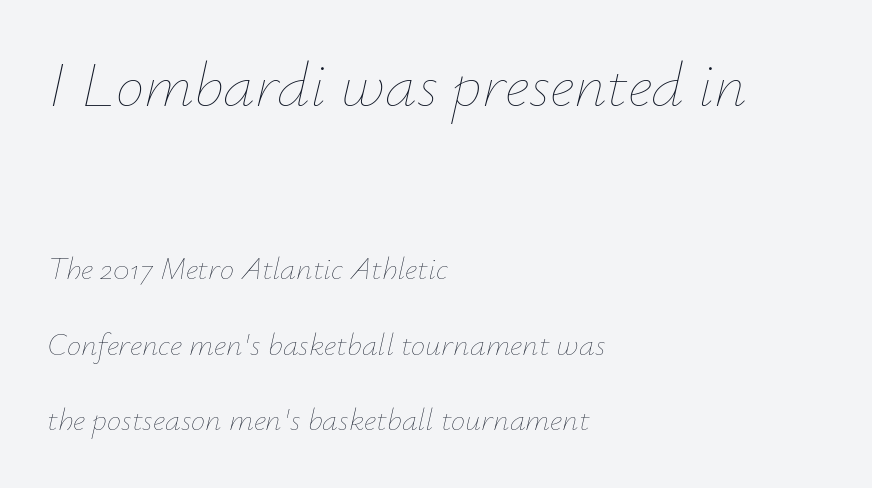
The image shows 64 px thin type, italic (leaning right); set left-aligned, loose line spacing (2.36x), normal letter spacing, not underlined; the first (top) block is 2.0x larger; low stroke contrast and a small x-height.
